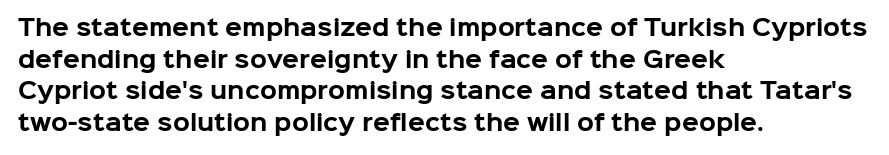
{"italic": "no", "bold": "yes", "underline": "no", "align": "left", "line_spacing": "normal", "line_spacing_ratio": 1.44, "letter_spacing": "normal", "letter_spacing_em": 0.0, "glyph_px": 22}
